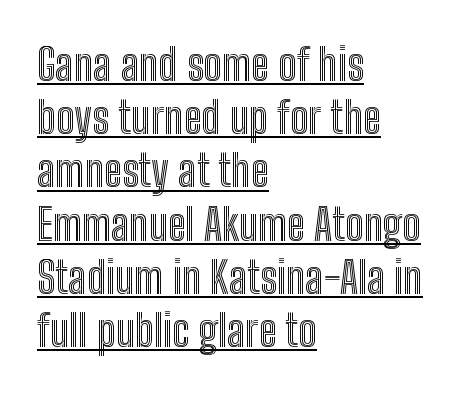
How are the letters spaced? Ordinarily, with no added tracking. The glyphs are accompanied by a horizontal stroke just below them. Every row of glyphs begins at an identical x-position on the left. The passage shown is typed in a proportional face where columns would drift.
